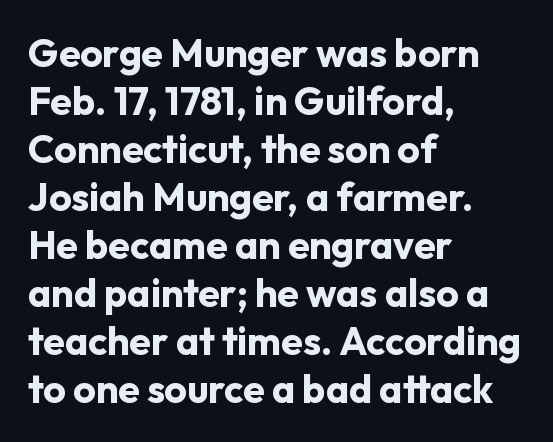
{"serif": "no", "italic": "no", "bold": "yes", "weight": "bold", "width": "normal", "stroke_contrast": "low", "x_height": "medium", "monospaced": "no", "underline": "no", "align": "left", "line_spacing_ratio": 1.23, "letter_spacing": "normal", "letter_spacing_em": 0.0, "glyph_px": 39}
